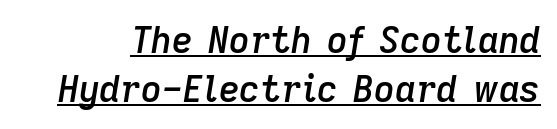
Q: Is the text bold? A: Semi-bold.
Q: Is the text italic (slanted)? A: Yes, it leans right by about 9 degrees.
Q: Is the text underlined? A: Yes.
Q: Is the spacing between letters normal or unusually wide? A: Normal.
Q: Is the spacing between lines tight, normal or loose? A: Normal.
Q: Width (condensed, normal, or wide)? A: Normal.
Q: Stroke contrast? A: Low.
Q: x-height? A: Medium.
Q: Monospaced? A: No.
